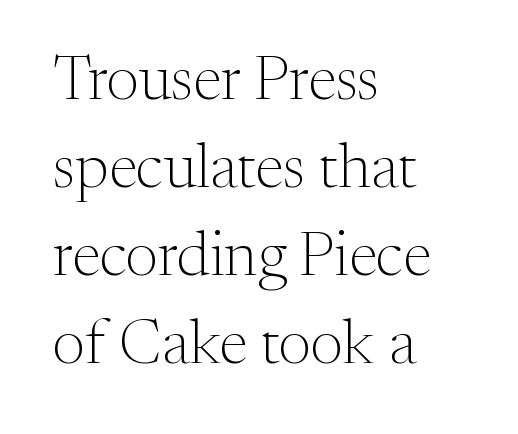
{"serif": "yes", "italic": "no", "bold": "no", "weight": "light", "width": "normal", "stroke_contrast": "medium", "x_height": "medium", "monospaced": "no", "underline": "no", "align": "left", "line_spacing": "normal", "line_spacing_ratio": 1.42, "letter_spacing": "normal", "letter_spacing_em": 0.0, "glyph_px": 62}
